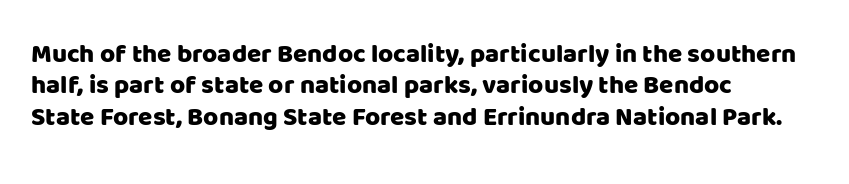
The image shows 26 px text type, upright; set left-aligned, line spacing 1.21x, normal letter spacing, not underlined.
